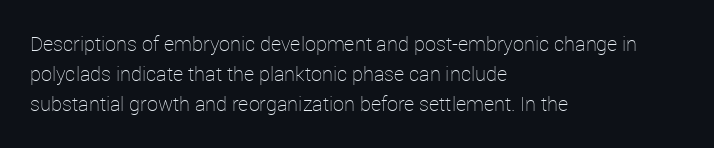
{"italic": "no", "bold": "no", "underline": "no", "align": "left", "line_spacing": "normal", "line_spacing_ratio": 1.51, "letter_spacing": "normal", "letter_spacing_em": 0.0, "glyph_px": 20}
